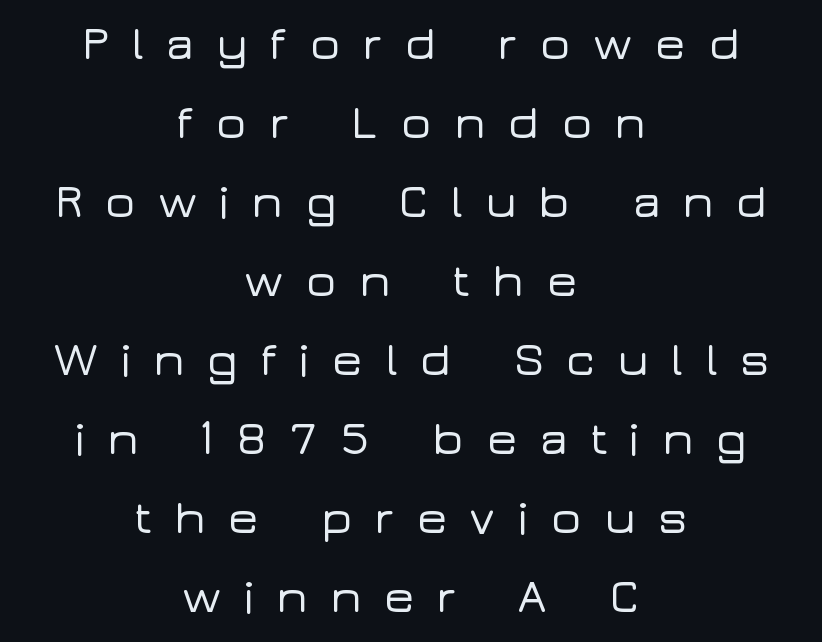
The image shows 47 px wide sans-serif type, upright; set centered, normal line spacing (1.68x), unusually wide letter spacing (+0.45 em), not underlined; low stroke contrast and a medium x-height.
